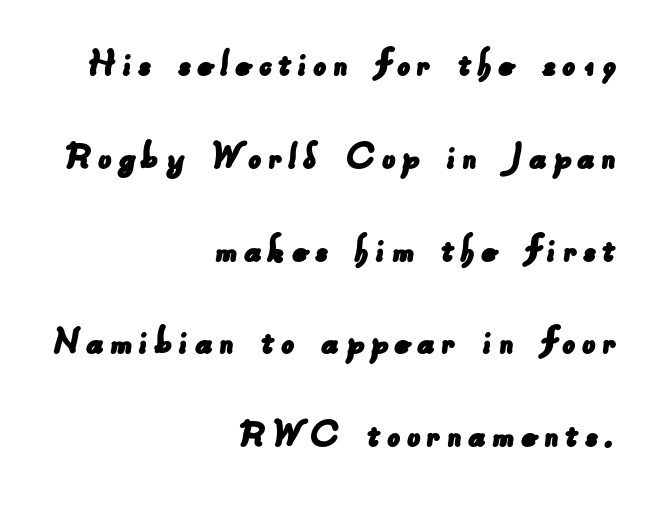
Line spacing here is loose. The specimen omits any rule beneath the text block's lines. These lines are rendered in a variable-pitch font. The setting favours the right margin, as signatures and pull-quotes sometimes do. Note: no serifs on the glyphs.
